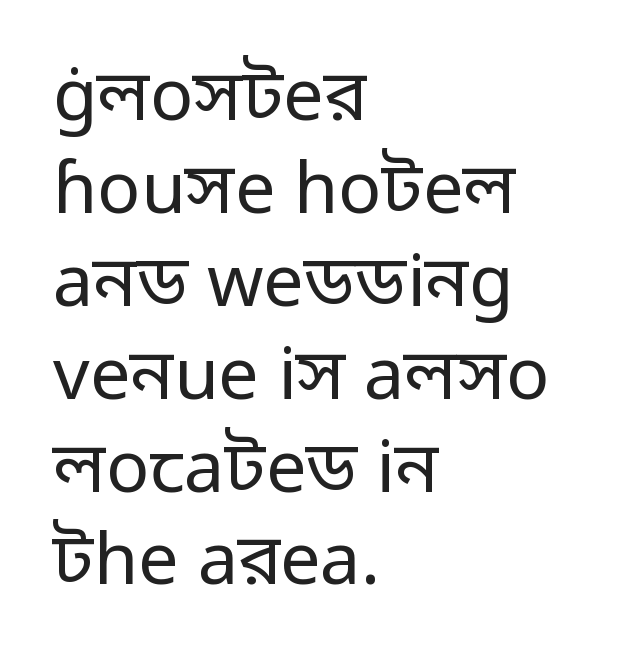
{"serif": "no", "italic": "no", "bold": "no", "weight": "regular", "width": "normal", "stroke_contrast": "low", "x_height": "medium", "monospaced": "no", "underline": "no", "align": "left", "line_spacing": "normal", "line_spacing_ratio": 1.29, "letter_spacing": "normal", "letter_spacing_em": 0.0, "glyph_px": 72}
